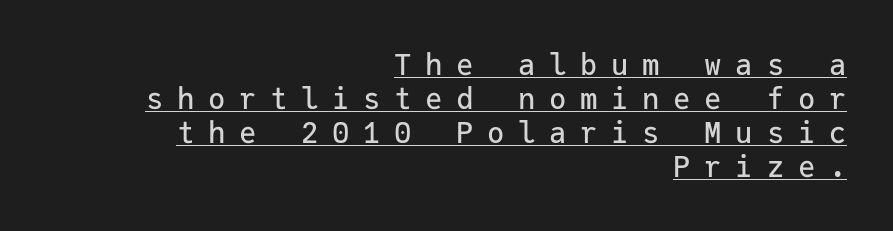
Q: Is the text italic (slanted)? A: No, it is upright.
Q: Is the typeface a serif or a sans-serif typeface? A: Sans-serif.
Q: Is the text underlined? A: Yes.
Q: How is the paragraph aligned? A: Right-aligned.
Q: Is the spacing between letters normal or unusually wide? A: Unusually wide.
Q: Width (condensed, normal, or wide)? A: Normal.
Q: Stroke contrast? A: Low.
Q: x-height? A: Medium.
Q: Monospaced? A: Yes.
